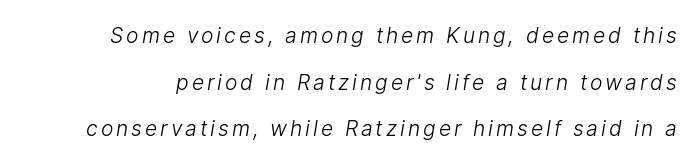
The image shows 21 px text type; set loose line spacing (2.22x), not underlined.
